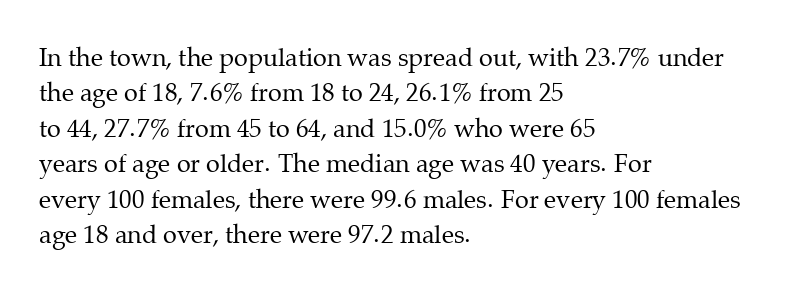
Plain, unruled lines of type. Is the type heavy? It reads as light-to-regular instead. Interline gaps are of average width in this sample. In terms of posture, this sample is upright. These lines are set flush left with a ragged right edge. Nothing unusual about the tracking: characters are spaced as the font intends.
